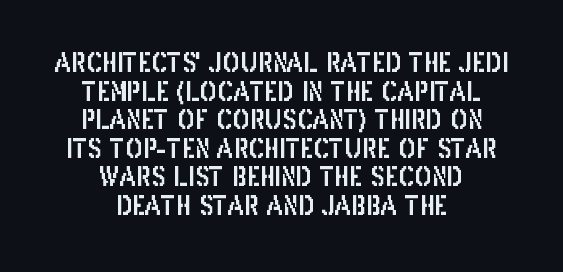
{"italic": "no", "underline": "no", "align": "center", "line_spacing": "tight", "line_spacing_ratio": 1.1, "letter_spacing": "normal", "letter_spacing_em": 0.0, "glyph_px": 26}
